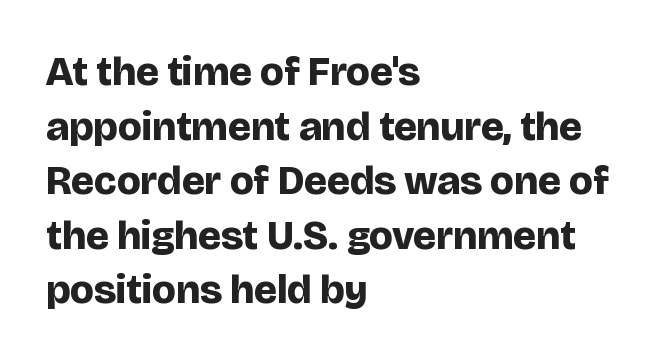
The image shows 41 px bold sans-serif type, upright; set left-aligned, normal line spacing (1.33x), normal letter spacing, not underlined; low stroke contrast and a large x-height.
